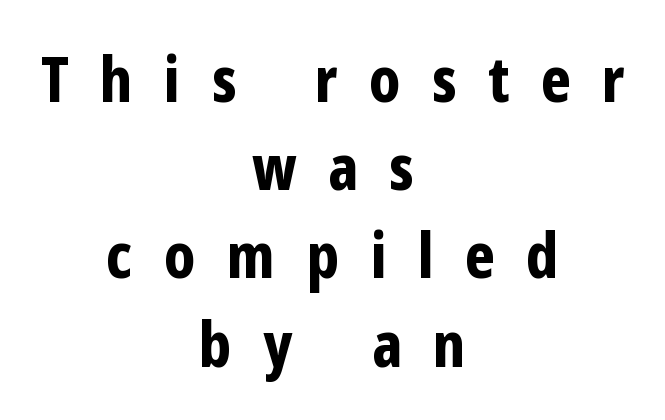
The image shows 63 px bold, condensed sans-serif type, upright; set centered, normal line spacing (1.4x), unusually wide letter spacing (+0.5 em), not underlined; low stroke contrast and a medium x-height.
